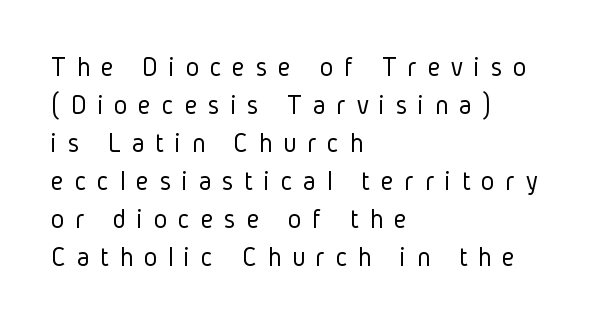
{"serif": "no", "italic": "no", "bold": "no", "weight": "light", "width": "condensed", "stroke_contrast": "low", "x_height": "medium", "monospaced": "no", "underline": "no", "align": "left", "line_spacing": "normal", "line_spacing_ratio": 1.36, "letter_spacing": "wide", "letter_spacing_em": 0.39, "glyph_px": 28}
